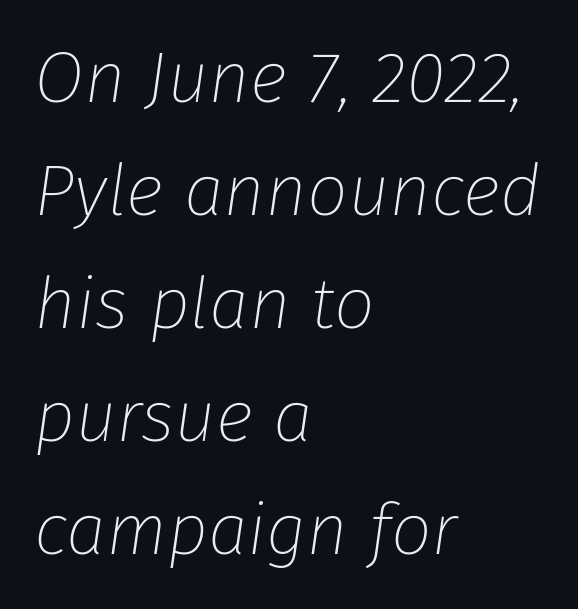
The image shows 72 px thin type, italic (leaning right); set left-aligned, normal line spacing (1.57x), normal letter spacing, not underlined; low stroke contrast and a medium x-height.
